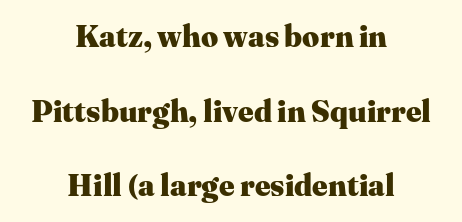
{"serif": "yes", "italic": "no", "bold": "yes", "weight": "heavy", "width": "normal", "stroke_contrast": "medium", "x_height": "medium", "monospaced": "no", "underline": "no", "align": "center", "line_spacing": "loose", "line_spacing_ratio": 2.49, "letter_spacing": "normal", "letter_spacing_em": 0.0, "glyph_px": 30}
